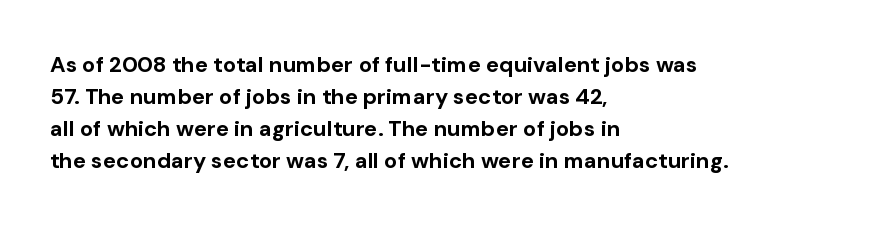
Students, observe: this is what conventionally led text looks like. Ascenders rise straight up at ninety degrees. Pretty heavy lettering here — definitely bold. The words here are not underlined.
